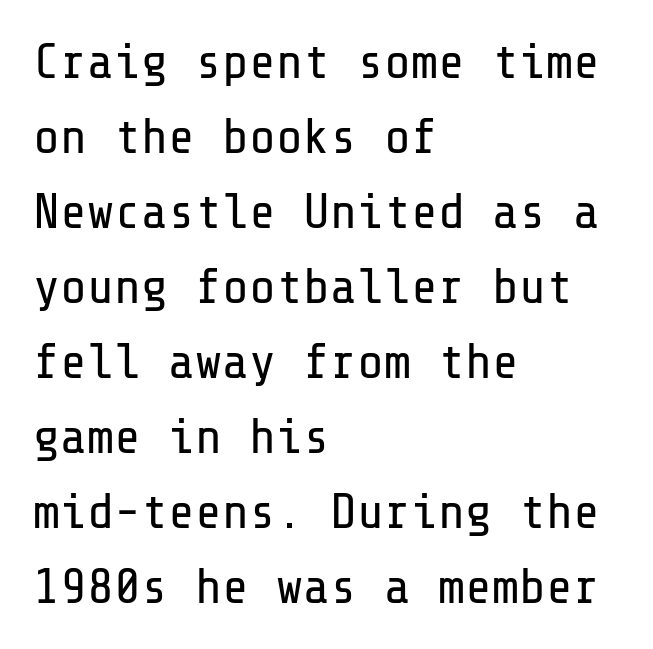
Q: Is the text bold? A: No.
Q: Is the text italic (slanted)? A: No, it is upright.
Q: Is the typeface a serif or a sans-serif typeface? A: Sans-serif.
Q: Is the text underlined? A: No.
Q: How is the paragraph aligned? A: Left-aligned.
Q: Is the spacing between letters normal or unusually wide? A: Normal.
Q: Is the spacing between lines tight, normal or loose? A: Normal.
Q: Width (condensed, normal, or wide)? A: Normal.
Q: Stroke contrast? A: Low.
Q: x-height? A: Medium.
